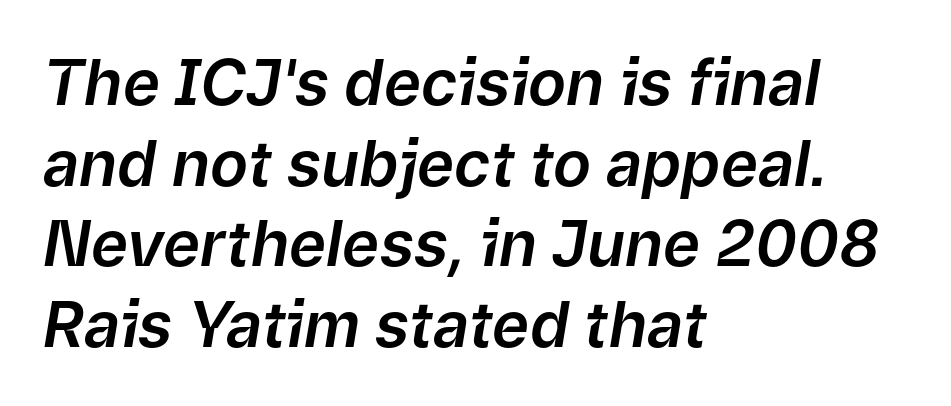
Q: Is the text italic (slanted)? A: Yes, it leans right by about 9 degrees.
Q: Is the text underlined? A: No.
Q: How is the paragraph aligned? A: Left-aligned.
Q: Is the spacing between letters normal or unusually wide? A: Normal.
Q: Is the spacing between lines tight, normal or loose? A: Normal.
Q: Width (condensed, normal, or wide)? A: Normal.
Q: Stroke contrast? A: Low.
Q: x-height? A: Medium.
Q: Monospaced? A: No.
